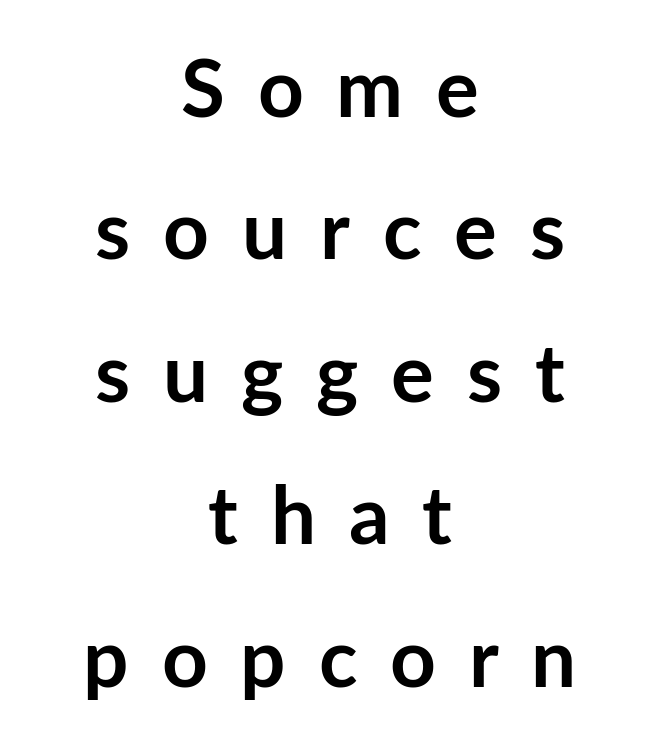
The image shows 80 px semibold sans-serif type, upright; set centered, line spacing 1.78x, unusually wide letter spacing (+0.41 em), not underlined; low stroke contrast and a medium x-height.
